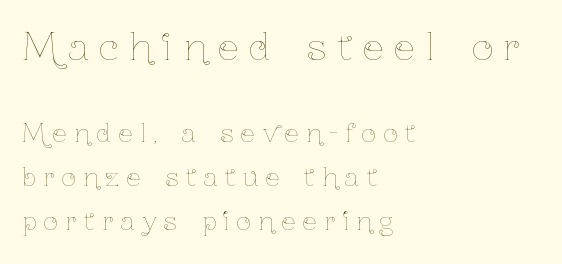
{"italic": "no", "bold": "no", "weight": "thin", "width": "condensed", "stroke_contrast": "low", "x_height": "medium", "monospaced": "no", "underline": "no", "align": "left", "line_spacing_ratio": 1.75, "letter_spacing": "wide", "letter_spacing_em": 0.3, "larger_block": "first", "size_ratio": 1.48, "glyph_px": 37}
